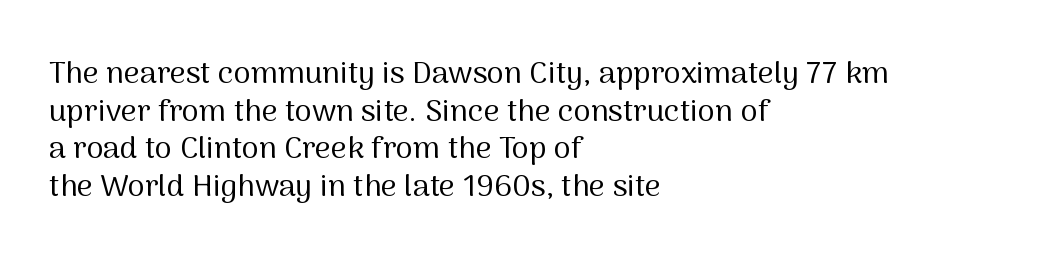
Each word holds together tightly as a unit, with standard inter-letter gaps. The letters advance in unequal steps, a hallmark of proportional type. No feet cap the strokes, marking this as sans-serif type. Compared with a centered layout, this one pins lines to the left instead.
